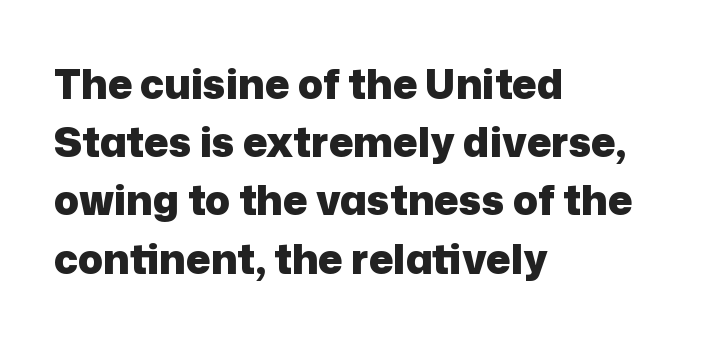
Glance below the letters and you will spot only blank space. Every stem runs plumb, perpendicular to the baseline. The typesetting leans heavy: a genuine bold. The rendering keeps characters at their native spacing.
